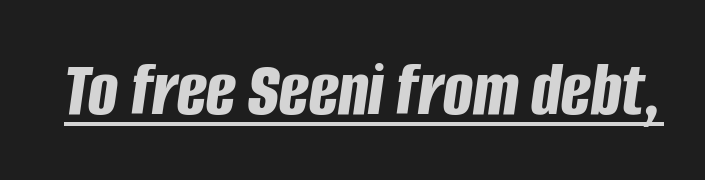
{"italic": "yes", "lean": "right", "slant_degrees": 8, "bold": "yes", "weight": "bold", "width": "condensed", "stroke_contrast": "low", "x_height": "large", "monospaced": "no", "underline": "yes", "letter_spacing": "normal", "letter_spacing_em": 0.0, "glyph_px": 79}
